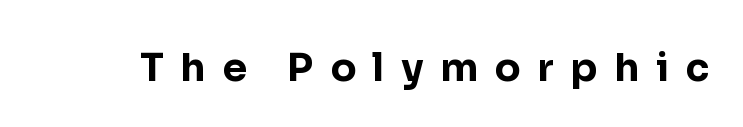
Q: Is the text bold? A: Yes.
Q: Is the text italic (slanted)? A: No, it is upright.
Q: Is the typeface a serif or a sans-serif typeface? A: Sans-serif.
Q: Is the text underlined? A: No.
Q: Is the spacing between letters normal or unusually wide? A: Unusually wide.
Q: Width (condensed, normal, or wide)? A: Normal.
Q: Stroke contrast? A: Low.
Q: x-height? A: Medium.
Q: Monospaced? A: No.
